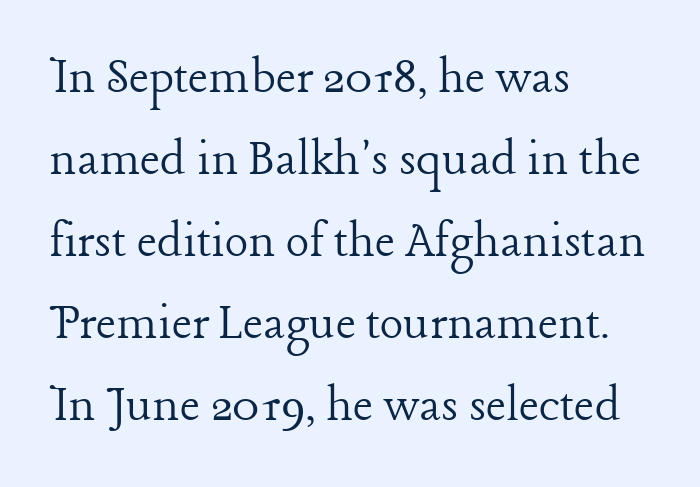
Q: Is the text bold? A: No.
Q: Is the text italic (slanted)? A: No, it is upright.
Q: Is the typeface a serif or a sans-serif typeface? A: Serif.
Q: Is the text underlined? A: No.
Q: How is the paragraph aligned? A: Left-aligned.
Q: Is the spacing between letters normal or unusually wide? A: Normal.
Q: Is the spacing between lines tight, normal or loose? A: Normal.
Q: Width (condensed, normal, or wide)? A: Normal.
Q: Stroke contrast? A: Low.
Q: x-height? A: Medium.
Q: Monospaced? A: No.
